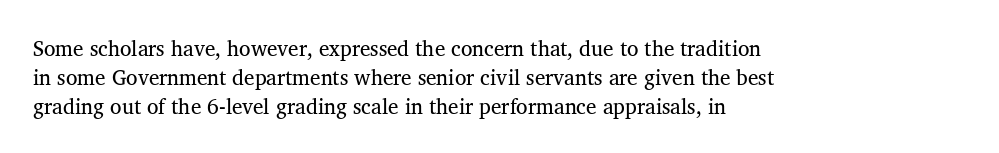
The image shows 21 px text type, upright; set left-aligned, normal line spacing (1.38x), normal letter spacing, not underlined.
